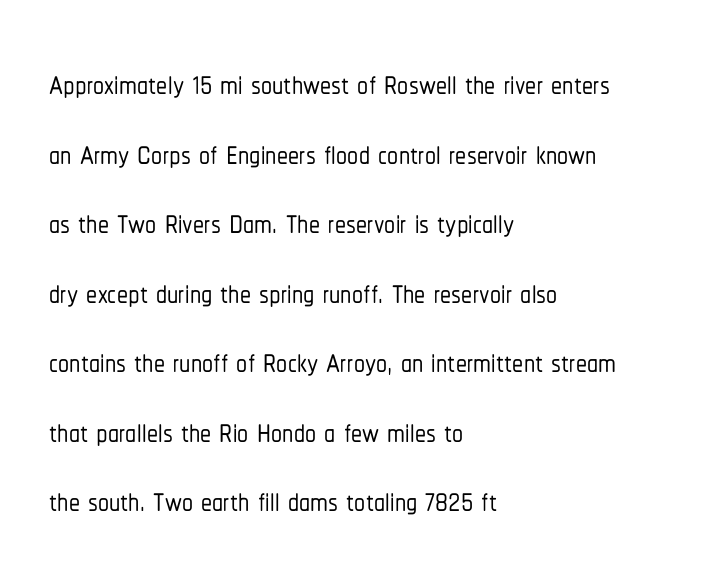
Q: Is the text italic (slanted)? A: No, it is upright.
Q: Is the typeface a serif or a sans-serif typeface? A: Sans-serif.
Q: Is the text underlined? A: No.
Q: How is the paragraph aligned? A: Left-aligned.
Q: Is the spacing between letters normal or unusually wide? A: Normal.
Q: Is the spacing between lines tight, normal or loose? A: Normal.
Q: Width (condensed, normal, or wide)? A: Condensed.
Q: Stroke contrast? A: Low.
Q: x-height? A: Medium.
Q: Monospaced? A: No.
